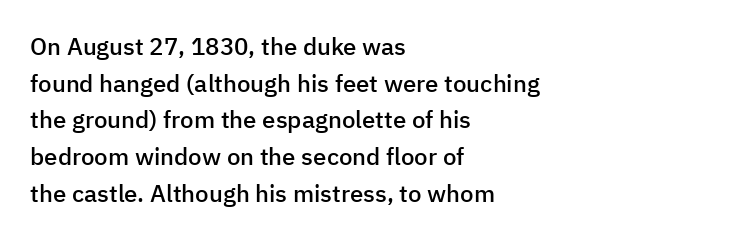
If you drew a line through each stem, it would be perfectly vertical. Each line starts at the same left margin while the right side varies. The string is rendered with underlining switched off. In terms of weight, the rendering is demibold, just under bold.
